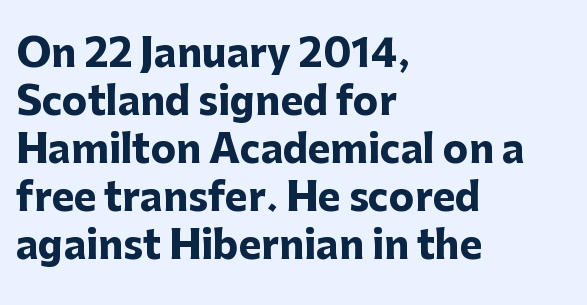
The image shows 38 px heavy sans-serif type, upright; set left-aligned, normal line spacing (1.26x), normal letter spacing, not underlined; low stroke contrast and a medium x-height.
